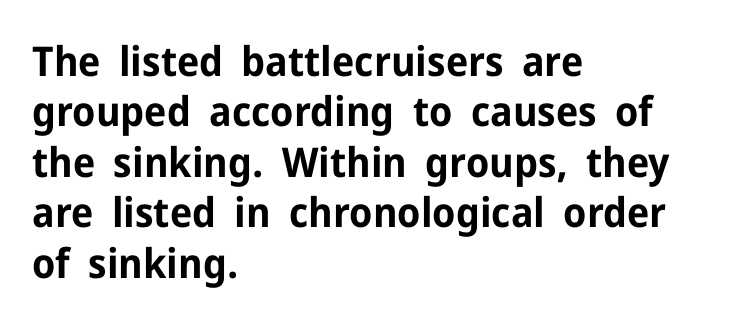
{"serif": "no", "italic": "no", "bold": "yes", "weight": "bold", "width": "normal", "stroke_contrast": "low", "x_height": "medium", "monospaced": "no", "underline": "no", "align": "left", "line_spacing_ratio": 1.23, "letter_spacing": "normal", "letter_spacing_em": 0.0, "glyph_px": 41}
